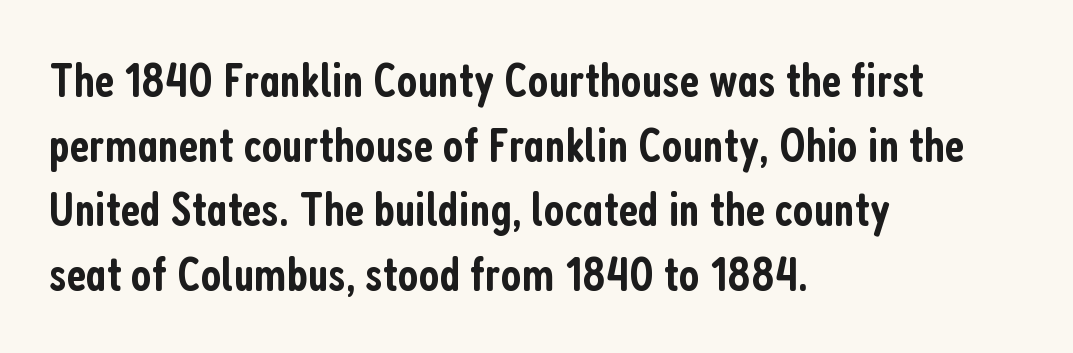
The image shows 49 px semibold, condensed sans-serif type, upright; set left-aligned, normal line spacing (1.32x), normal letter spacing, not underlined; low stroke contrast and a medium x-height.
